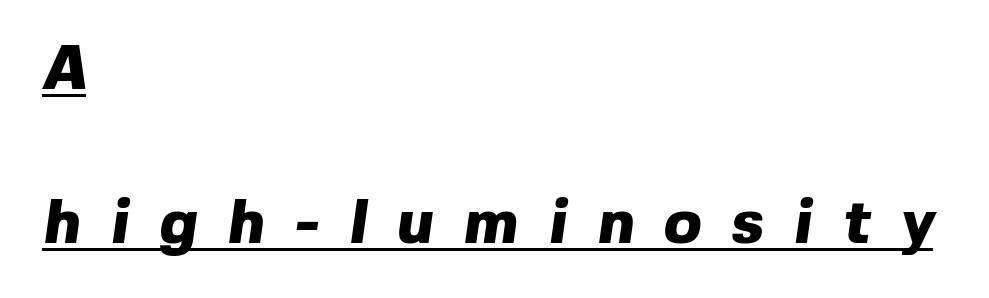
Caption: lettering with a line underneath. Typeset ragged right — the left edge is the straight one. What stands out about the letter spacing? Its width — letters are far apart. The passage shown is typed in a proportional face where columns would drift.
